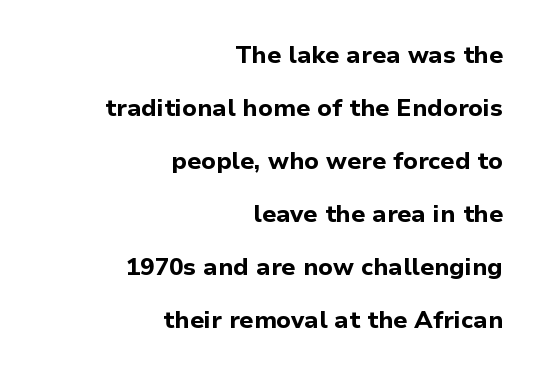
Notice how thick the strokes are: this is what a full bold looks like. This sample uses an upright cut, with every glyph sitting square on the baseline. Widely set lines give the paragraph a tall, airy silhouette. Spacing between characters is what you'd get straight out of the box. Layout note: lines flush right.
